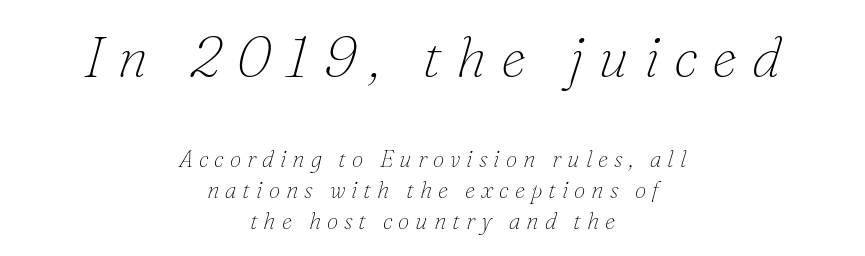
{"serif": "yes", "italic": "yes", "lean": "right", "slant_degrees": 16, "bold": "no", "weight": "thin", "width": "normal", "stroke_contrast": "low", "x_height": "small", "monospaced": "no", "underline": "no", "align": "center", "line_spacing": "normal", "line_spacing_ratio": 1.35, "letter_spacing": "wide", "letter_spacing_em": 0.26, "larger_block": "first", "size_ratio": 2.48, "glyph_px": 57}
